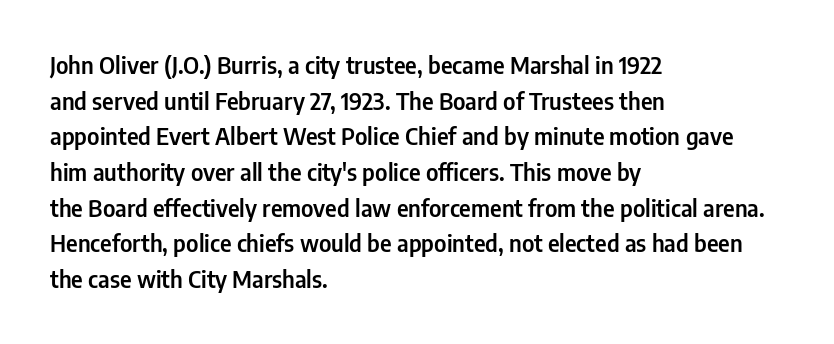
Every row of glyphs begins at an identical x-position on the left. The passage shown has conventional tracking throughout. A typesetter would mark this as roman, not italic. Letters rest on an invisible, unmarked baseline. In terms of leading, this rendering sits right in the middle.
